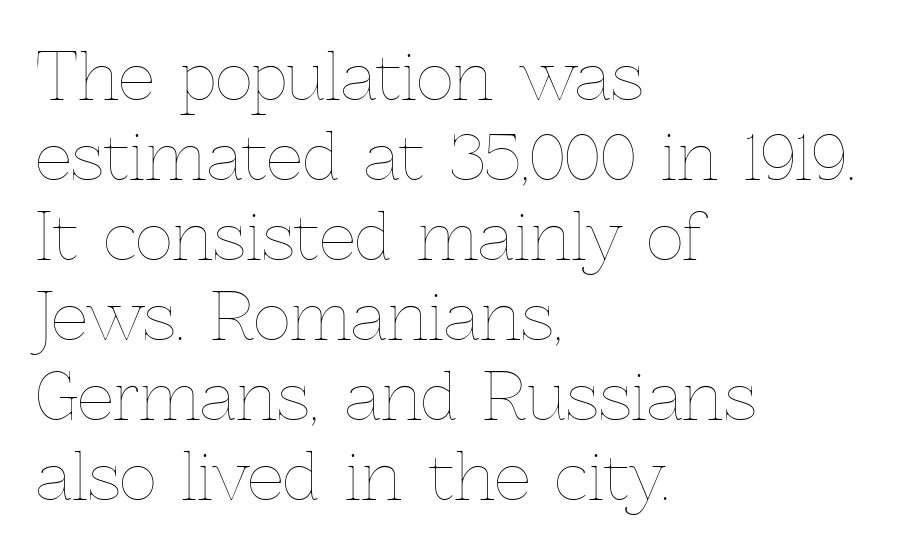
Here the glyphs are tracked normally, forming tight word shapes. These lines stack with their left ends in a neat column. The string is rendered with underlining switched off. Is this a fixed-width face? No — the glyphs have proportional, varying widths.
